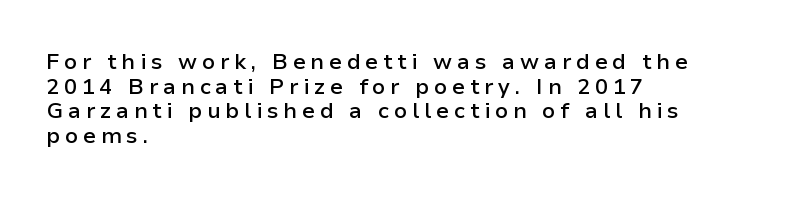
This sample uses expanded letter spacing, leaving extra air between glyphs. The passage is arranged the way most books set body copy — flush left. The glyphs are unaccompanied by any horizontal stroke below them. A fair bit of extra ink — the face is semibold, not bold. The specimen reads as upright at a glance. What's the leading like? Squeezed, with rows nearly overlapping.
